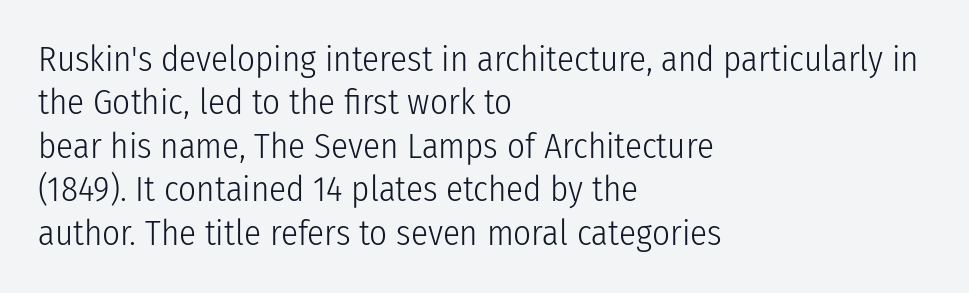
Q: Is the text bold? A: No.
Q: Is the text italic (slanted)? A: No, it is upright.
Q: Is the typeface a serif or a sans-serif typeface? A: Sans-serif.
Q: Is the text underlined? A: No.
Q: How is the paragraph aligned? A: Left-aligned.
Q: Is the spacing between letters normal or unusually wide? A: Normal.
Q: Width (condensed, normal, or wide)? A: Condensed.
Q: Stroke contrast? A: Low.
Q: x-height? A: Medium.
Q: Monospaced? A: No.
